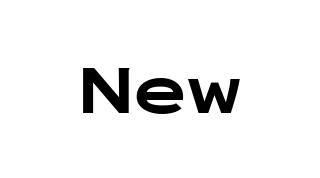
{"serif": "no", "italic": "no", "bold": "yes", "weight": "bold", "width": "wide", "stroke_contrast": "low", "x_height": "medium", "monospaced": "yes", "underline": "no", "align": "center", "letter_spacing": "normal", "letter_spacing_em": 0.0, "glyph_px": 72}
